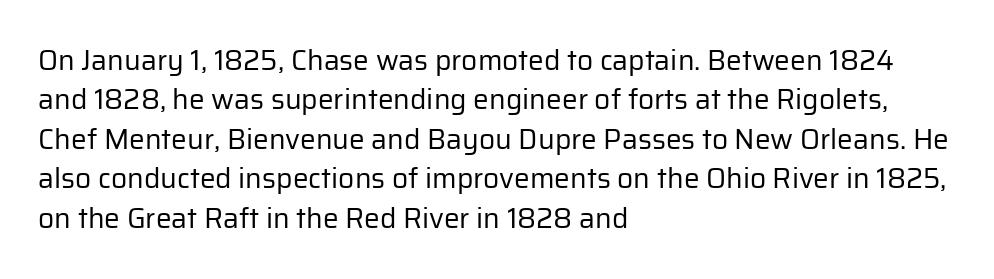
The letters carry no serifs — their stems end cleanly without finishing strokes. The strokes carry an ordinary text weight at most. Does extra space separate the letters? No, they use regular spacing. Here the designer chose a conventional face with non-uniform glyph widths.
